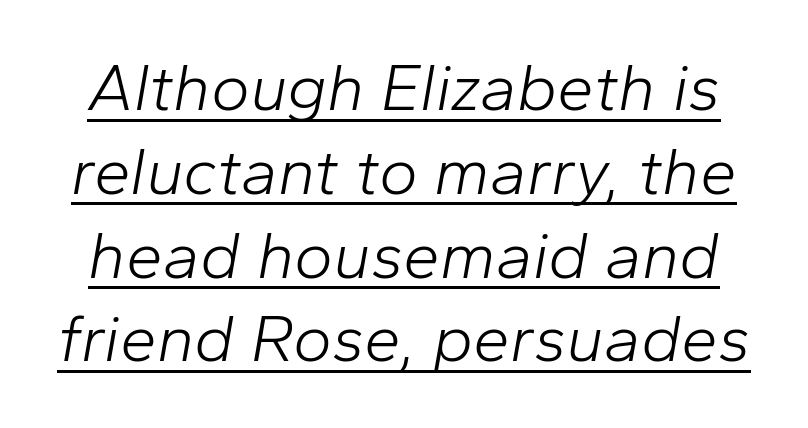
The image shows 66 px light type, italic (leaning right); set normal line spacing (1.27x), normal letter spacing, underlined; low stroke contrast and a medium x-height.
